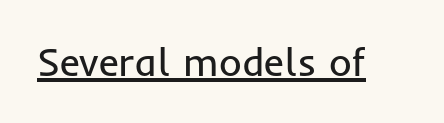
Q: Is the text bold? A: No.
Q: Is the text italic (slanted)? A: No, it is upright.
Q: Is the typeface a serif or a sans-serif typeface? A: Sans-serif.
Q: Is the text underlined? A: Yes.
Q: Is the spacing between letters normal or unusually wide? A: Normal.
Q: Width (condensed, normal, or wide)? A: Normal.
Q: Stroke contrast? A: Low.
Q: x-height? A: Medium.
Q: Monospaced? A: No.
